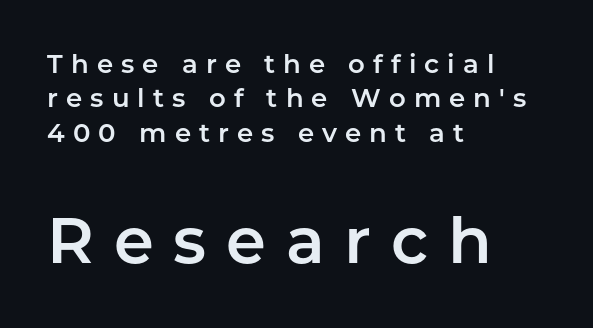
Nope, not italic — everything's standing straight. Type style note: lacks serifs. Each new line begins a customary step beneath the previous one. Characters follow at a spacing far wider than the type designer built in. Is the lower block the larger one? Yes — the lower block carries the bigger type.
